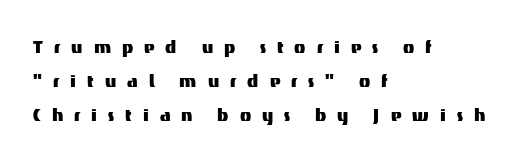
The rag falls on the right side of this text block. The block of text has a typical density, with ordinary space between rows. The string is rendered with underlining switched off. Someone cranked the tracking dial way up on this one.
